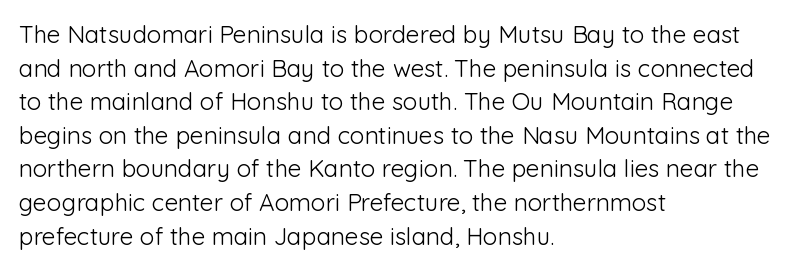
Does the copy run flush right? No — it runs flush left. Does extra space separate the letters? No, they use regular spacing. The letters look calm and open, with moderate or lighter stems. Beneath every word, the page is bare. Normally led — the rows are evenly, conventionally spaced.
